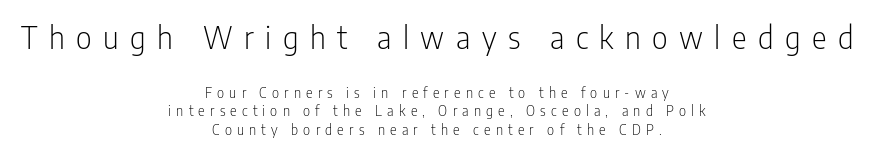
{"serif": "no", "italic": "no", "bold": "no", "weight": "light", "width": "condensed", "stroke_contrast": "low", "x_height": "medium", "monospaced": "no", "underline": "no", "align": "center", "line_spacing": "normal", "line_spacing_ratio": 1.32, "letter_spacing": "wide", "letter_spacing_em": 0.37, "larger_block": "first", "size_ratio": 2.21, "glyph_px": 31}
